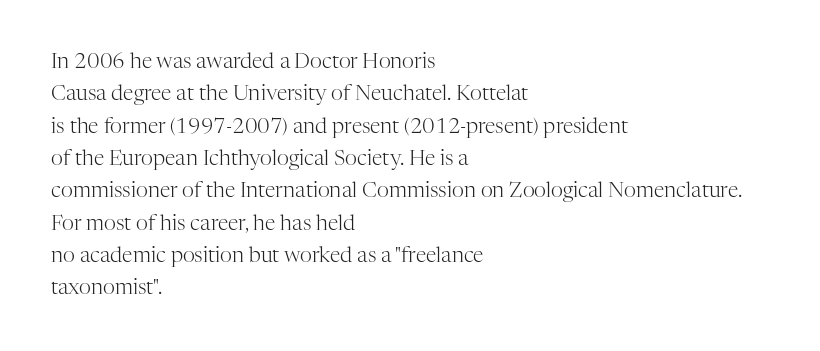
{"italic": "no", "bold": "no", "underline": "no", "align": "left", "line_spacing": "normal", "line_spacing_ratio": 1.54, "letter_spacing": "normal", "letter_spacing_em": 0.0, "glyph_px": 21}
